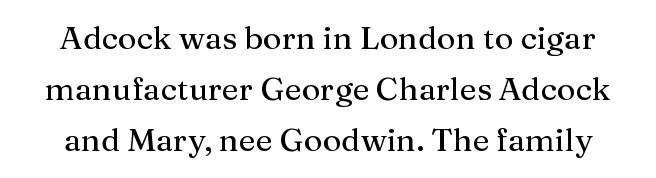
{"serif": "yes", "italic": "no", "width": "normal", "stroke_contrast": "medium", "x_height": "medium", "monospaced": "no", "underline": "no", "line_spacing": "normal", "line_spacing_ratio": 1.6, "letter_spacing": "normal", "letter_spacing_em": 0.0, "glyph_px": 32}
